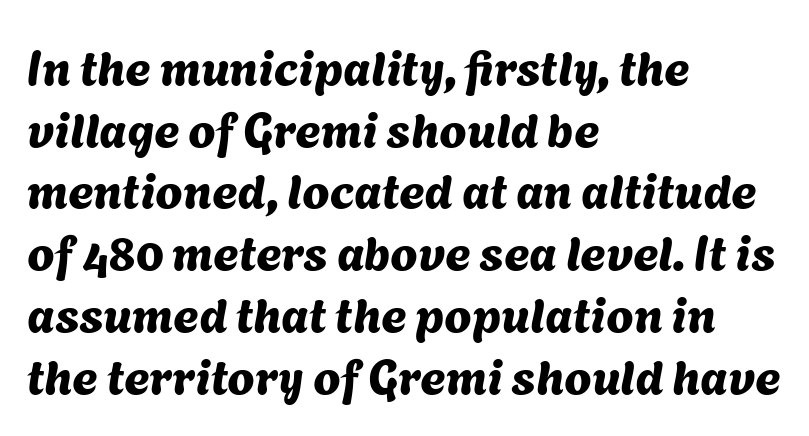
{"serif": "no", "width": "normal", "stroke_contrast": "medium", "x_height": "medium", "monospaced": "no", "underline": "no", "align": "left", "line_spacing": "normal", "line_spacing_ratio": 1.26, "letter_spacing": "normal", "letter_spacing_em": 0.0, "glyph_px": 49}
